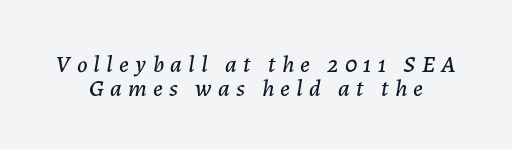
Letters rest on an invisible, unmarked baseline. The face used here is rendered with a markedly widened letterfit. Whoever set this chose condensed vertical rhythm over breathing room. The lettering tilts uniformly, giving the passage an italic look.
